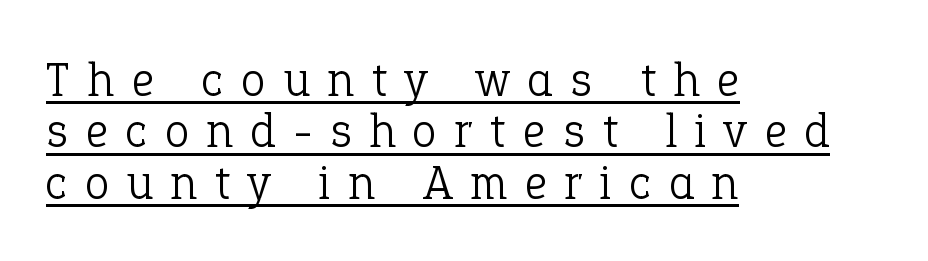
The image shows 49 px light serif type, upright; set left-aligned, tight line spacing (1.05x), unusually wide letter spacing (+0.37 em), underlined; low stroke contrast and a medium x-height.
